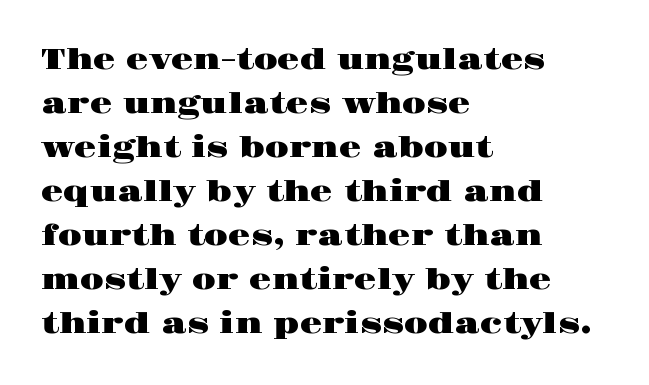
{"serif": "yes", "italic": "no", "width": "wide", "stroke_contrast": "high", "x_height": "large", "monospaced": "no", "underline": "no", "align": "left", "line_spacing": "normal", "line_spacing_ratio": 1.52, "letter_spacing": "normal", "letter_spacing_em": 0.0, "glyph_px": 29}
